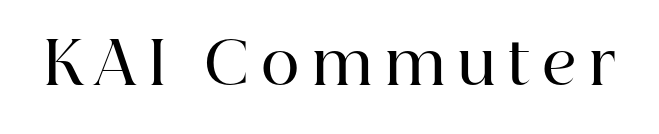
{"serif": "yes", "italic": "no", "bold": "semi", "weight": "semibold", "width": "normal", "stroke_contrast": "high", "x_height": "medium", "monospaced": "no", "underline": "no", "letter_spacing": "wide", "letter_spacing_em": 0.21, "glyph_px": 59}
